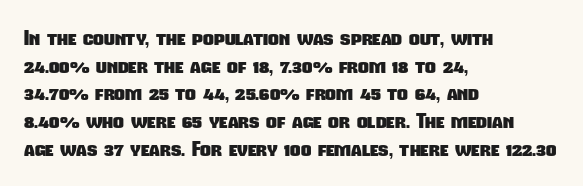
Q: Is the text bold? A: Yes.
Q: Is the text underlined? A: No.
Q: How is the paragraph aligned? A: Left-aligned.
Q: Is the spacing between letters normal or unusually wide? A: Normal.
Q: Is the spacing between lines tight, normal or loose? A: Normal.
